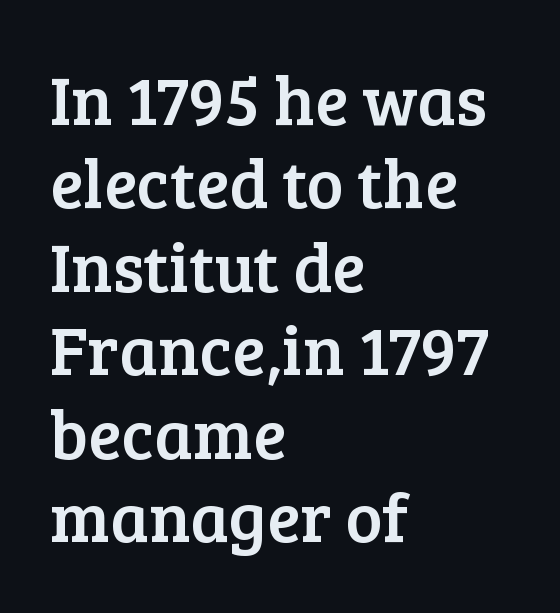
Q: Is the text italic (slanted)? A: No, it is upright.
Q: Is the typeface a serif or a sans-serif typeface? A: Serif.
Q: Is the text underlined? A: No.
Q: How is the paragraph aligned? A: Left-aligned.
Q: Is the spacing between letters normal or unusually wide? A: Normal.
Q: Width (condensed, normal, or wide)? A: Normal.
Q: Stroke contrast? A: Low.
Q: x-height? A: Medium.
Q: Monospaced? A: No.
